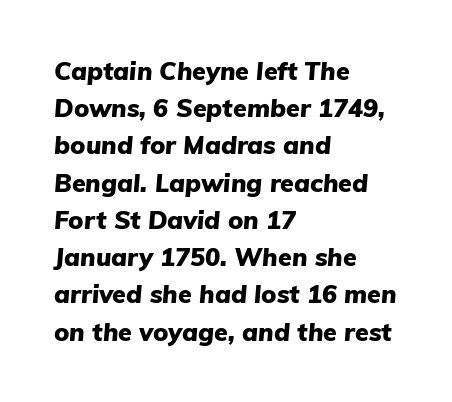
The image shows 25 px bold type, italic (leaning right); set left-aligned, normal line spacing (1.49x), normal letter spacing, not underlined.
